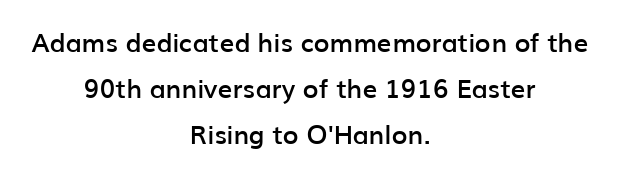
The image shows 26 px text type, upright; set centered, line spacing 1.77x, normal letter spacing, not underlined.
